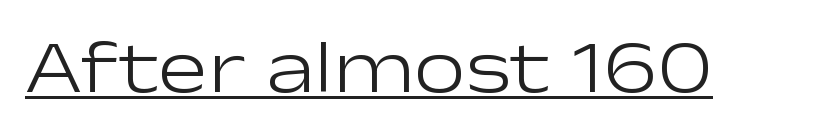
The image shows 74 px light, wide sans-serif type, upright; set normal letter spacing, underlined; low stroke contrast and a medium x-height.
